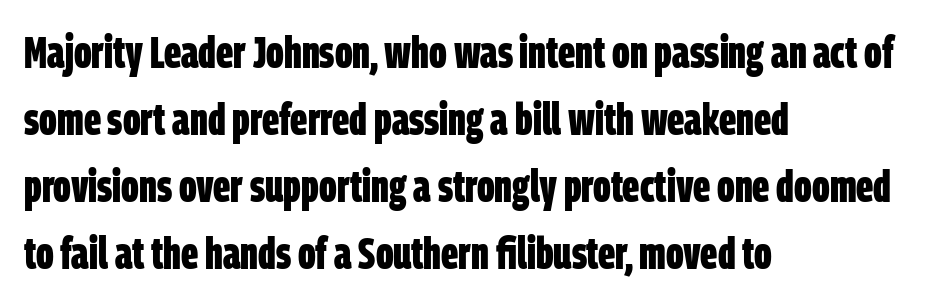
The image shows 45 px bold, condensed sans-serif type; set left-aligned, normal line spacing (1.49x), normal letter spacing, not underlined; low stroke contrast and a large x-height.
